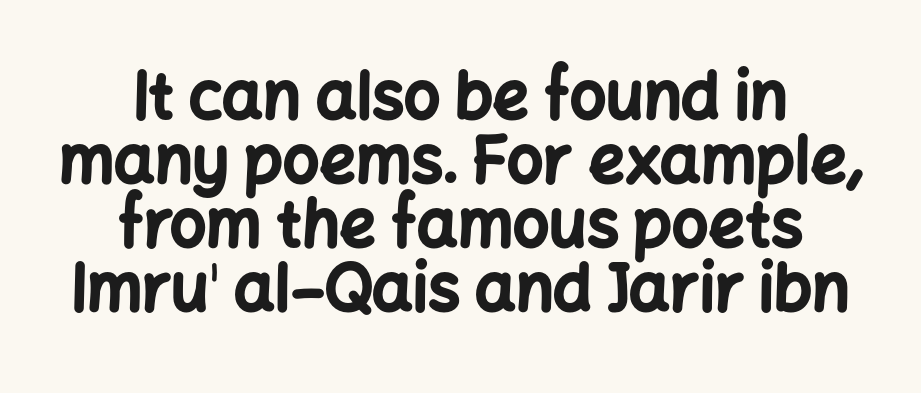
{"serif": "no", "italic": "no", "bold": "yes", "weight": "bold", "width": "normal", "stroke_contrast": "low", "x_height": "medium", "monospaced": "no", "underline": "no", "align": "center", "line_spacing": "tight", "line_spacing_ratio": 1.0, "letter_spacing": "normal", "letter_spacing_em": 0.0, "glyph_px": 64}
